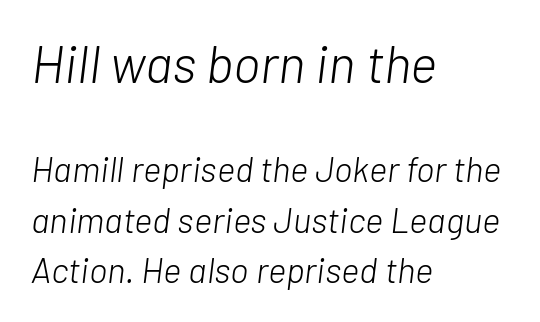
Q: Is the text bold? A: No.
Q: Is the text italic (slanted)? A: Yes, it leans right by about 7 degrees.
Q: Is the text underlined? A: No.
Q: How is the paragraph aligned? A: Left-aligned.
Q: Is the spacing between letters normal or unusually wide? A: Normal.
Q: Is the spacing between lines tight, normal or loose? A: Normal.
Q: Which block of text is set in a larger size, the first (top) or the second (bottom)? A: The first (top) one.
Q: Width (condensed, normal, or wide)? A: Normal.
Q: Stroke contrast? A: Low.
Q: x-height? A: Medium.
Q: Monospaced? A: No.
